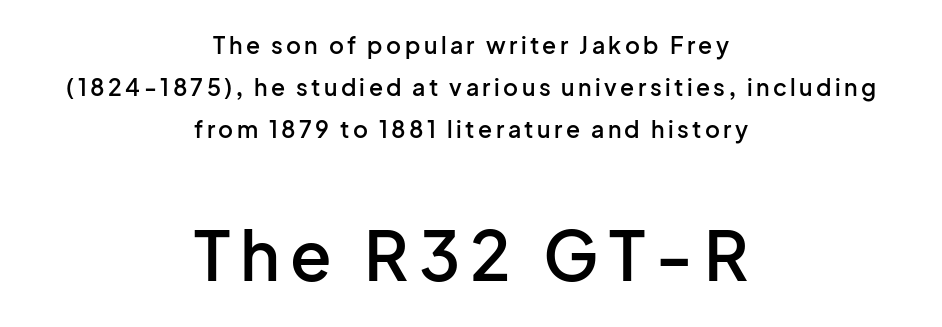
The image shows 68 px semibold sans-serif type, upright; set centered, line spacing 1.82x, not underlined; the second (bottom) block is 2.96x larger; low stroke contrast and a medium x-height.
